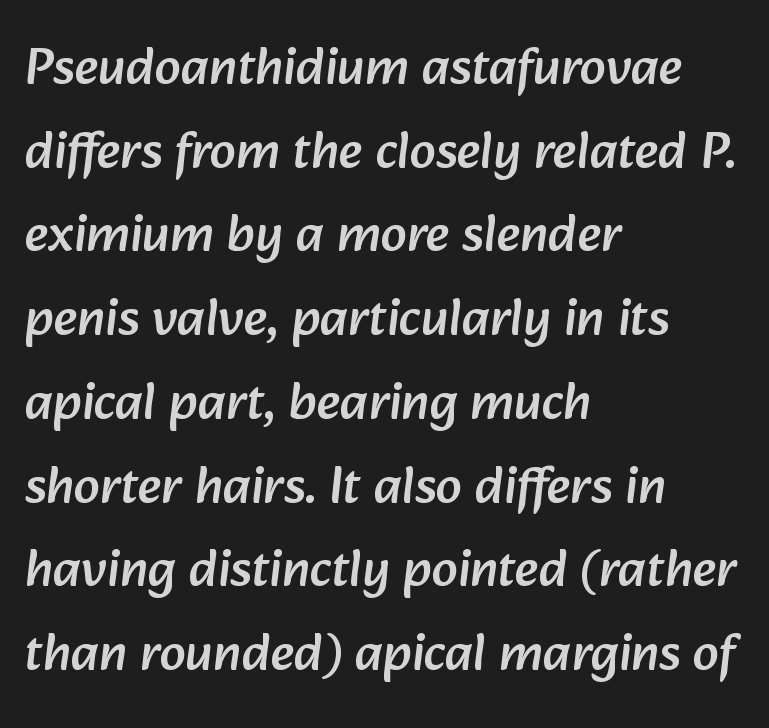
{"serif": "no", "width": "normal", "stroke_contrast": "low", "x_height": "medium", "monospaced": "no", "underline": "no", "align": "left", "line_spacing": "normal", "line_spacing_ratio": 1.58, "letter_spacing": "normal", "letter_spacing_em": 0.0, "glyph_px": 53}
